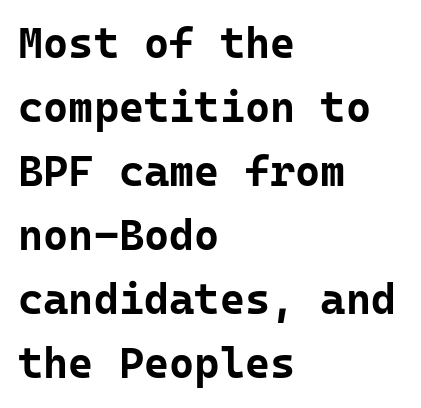
Q: Is the text bold? A: Yes.
Q: Is the text italic (slanted)? A: No, it is upright.
Q: Is the typeface a serif or a sans-serif typeface? A: Sans-serif.
Q: Is the text underlined? A: No.
Q: How is the paragraph aligned? A: Left-aligned.
Q: Is the spacing between letters normal or unusually wide? A: Normal.
Q: Is the spacing between lines tight, normal or loose? A: Normal.
Q: Width (condensed, normal, or wide)? A: Normal.
Q: Stroke contrast? A: Low.
Q: x-height? A: Medium.
Q: Monospaced? A: Yes.
